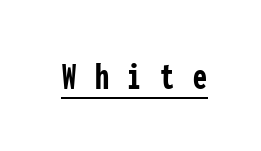
The image shows 40 px semibold, condensed sans-serif type, upright, monospaced; set unusually wide letter spacing (+0.47 em), underlined; low stroke contrast and a medium x-height.
